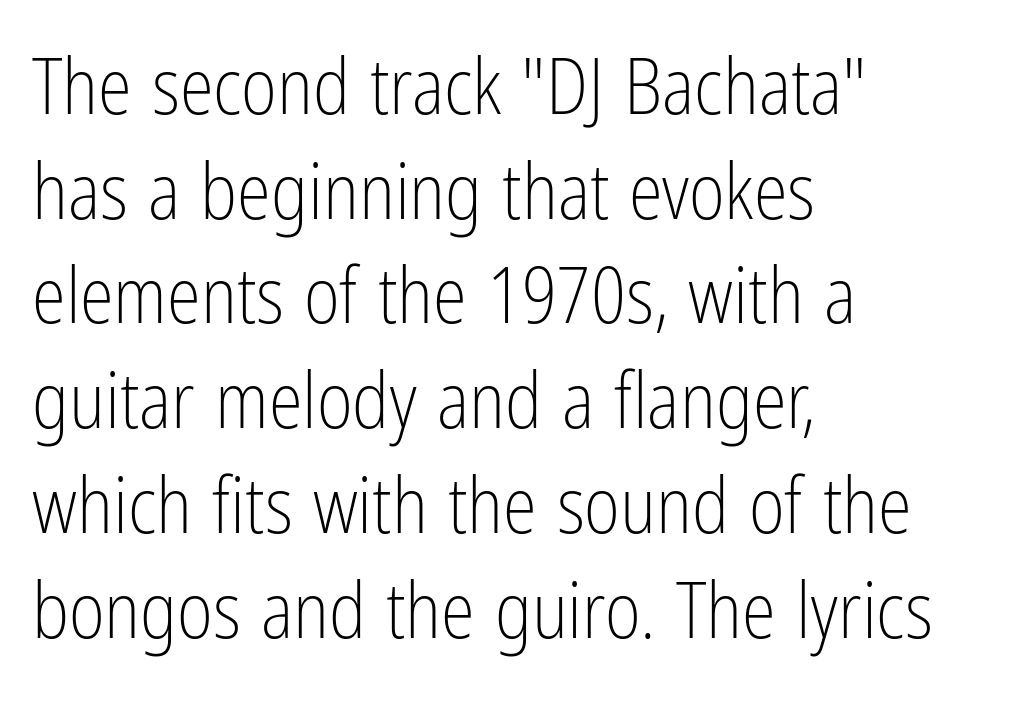
Q: Is the text bold? A: No.
Q: Is the text italic (slanted)? A: No, it is upright.
Q: Is the typeface a serif or a sans-serif typeface? A: Sans-serif.
Q: Is the text underlined? A: No.
Q: How is the paragraph aligned? A: Left-aligned.
Q: Is the spacing between letters normal or unusually wide? A: Normal.
Q: Is the spacing between lines tight, normal or loose? A: Normal.
Q: Width (condensed, normal, or wide)? A: Condensed.
Q: Stroke contrast? A: Low.
Q: x-height? A: Medium.
Q: Monospaced? A: No.
